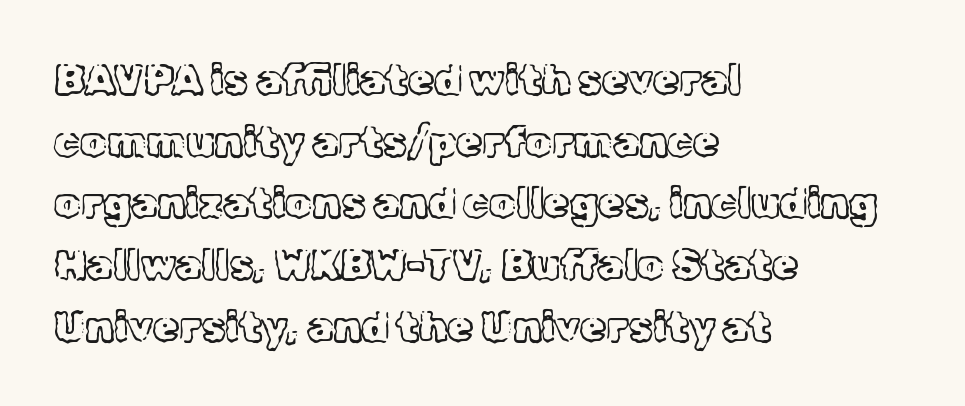
The string is rendered with underlining switched off. No italicization has been applied; the sample stays upright. The face used here is proportionally spaced, like ordinary book or web type. All the whitespace from short lines collects on the right. Each new line begins a customary step beneath the previous one.
